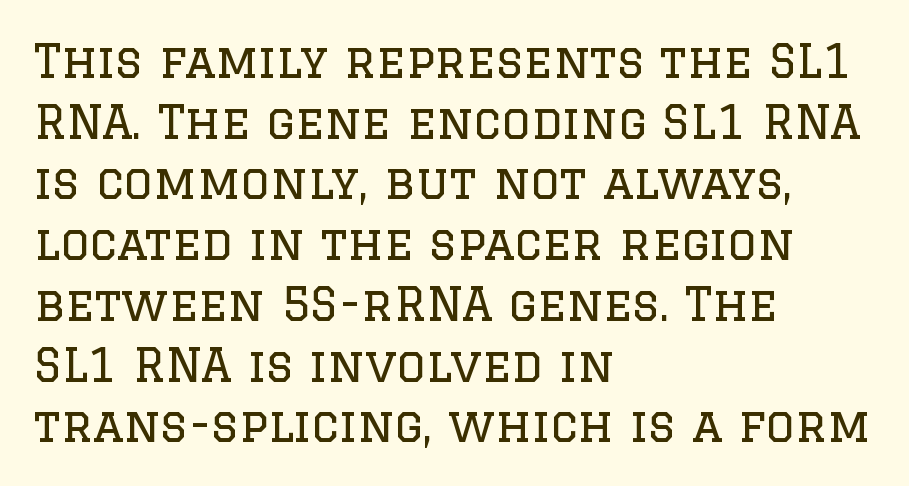
Glyph-to-glyph distance matches everyday printed text. The vertical gap from one line to the next is medium. The passage shown is typed in a proportional face where columns would drift. Casual observation: everything's shoved over to the left. Characters remain perfectly vertical along every line.
